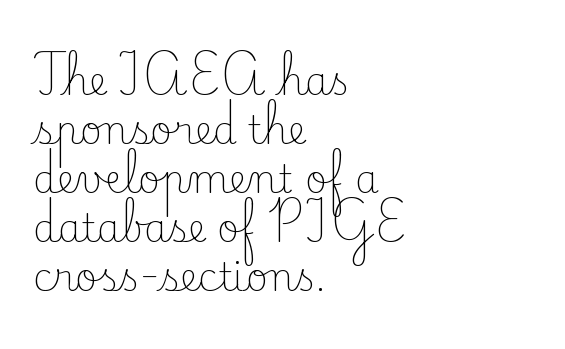
{"serif": "yes", "italic": "no", "bold": "no", "weight": "light", "width": "normal", "stroke_contrast": "low", "x_height": "small", "monospaced": "no", "underline": "no", "align": "left", "line_spacing": "normal", "line_spacing_ratio": 1.29, "letter_spacing": "normal", "letter_spacing_em": 0.0, "glyph_px": 38}
